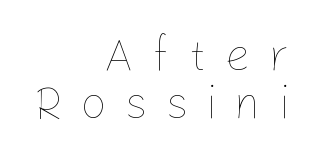
Spacing verdict: proportional, widths tailored to each character. The passage shown is not underscored anywhere. Tightly led — the rows are bunched. Teacher's note: observe the even right margin — that is flush-right alignment. Rendered with straight, roman letterforms.
